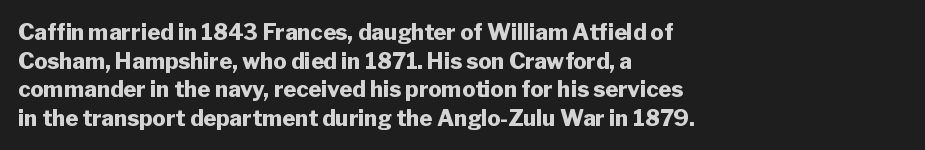
Teacher's note: observe the even left margin — that is flush-left alignment. You can tell it's not italic because the verticals are truly vertical. Words float on clear page, feet unadorned. The letterforms sit shoulder to shoulder at normal distance.
